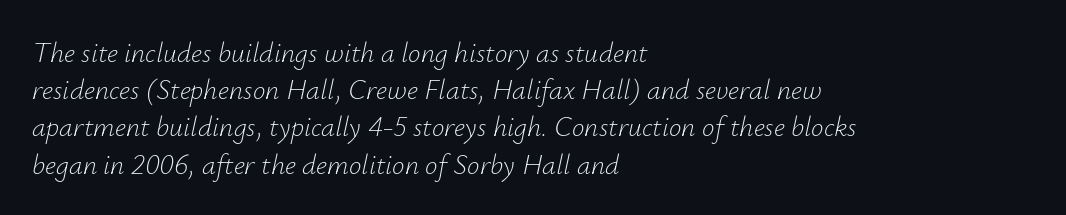
A clean baseline with only descenders dipping below it. The passage shown is typed in a proportional face where columns would drift. Does the lettering tilt? It does — this is italic. No chunkiness to these letters — they're not bold.
